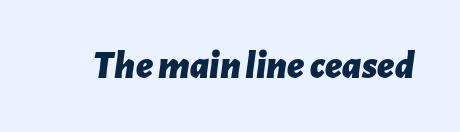
The image shows 40 px bold type, italic (leaning right); set normal letter spacing, not underlined; low stroke contrast and a medium x-height.
